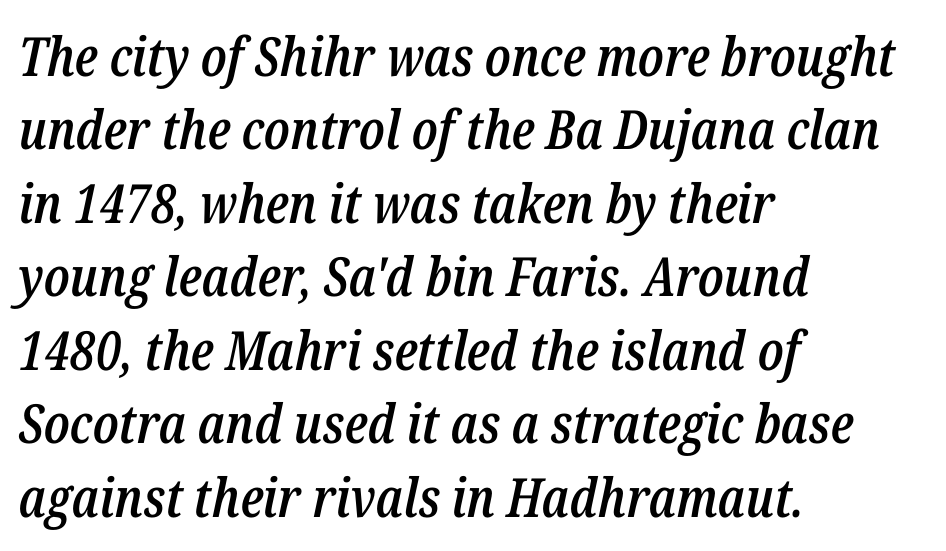
{"italic": "yes", "lean": "right", "slant_degrees": 12, "bold": "semi", "weight": "semibold", "width": "condensed", "stroke_contrast": "low", "x_height": "medium", "monospaced": "no", "underline": "no", "align": "left", "line_spacing": "normal", "line_spacing_ratio": 1.36, "letter_spacing": "normal", "letter_spacing_em": 0.0, "glyph_px": 54}
